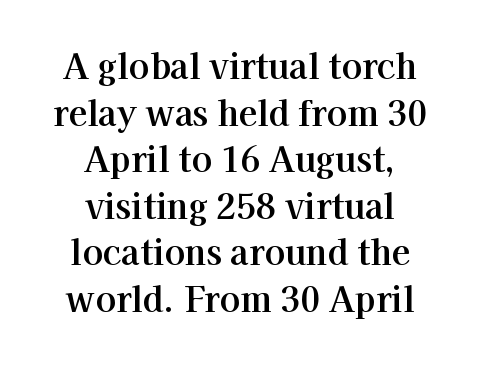
Q: Is the text italic (slanted)? A: No, it is upright.
Q: Is the typeface a serif or a sans-serif typeface? A: Serif.
Q: Is the text underlined? A: No.
Q: How is the paragraph aligned? A: Centered.
Q: Is the spacing between letters normal or unusually wide? A: Normal.
Q: Is the spacing between lines tight, normal or loose? A: Normal.
Q: Width (condensed, normal, or wide)? A: Normal.
Q: Stroke contrast? A: High.
Q: x-height? A: Medium.
Q: Monospaced? A: No.
